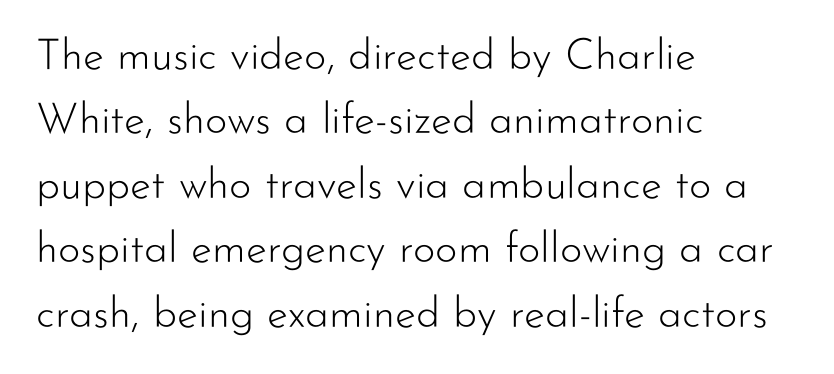
The image shows 43 px light sans-serif type, upright; set left-aligned, normal line spacing (1.5x), normal letter spacing, not underlined; low stroke contrast and a small x-height.
